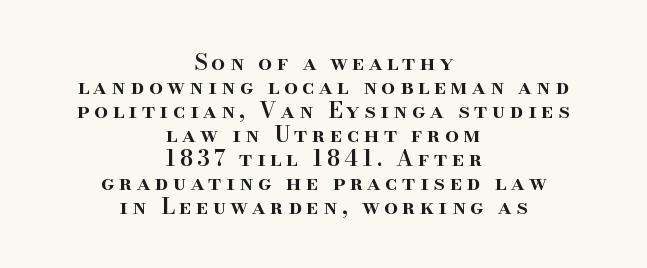
Q: Is the text bold? A: Semi-bold.
Q: Is the text italic (slanted)? A: No, it is upright.
Q: Is the text underlined? A: No.
Q: How is the paragraph aligned? A: Centered.
Q: Is the spacing between letters normal or unusually wide? A: Unusually wide.
Q: Is the spacing between lines tight, normal or loose? A: Tight.
